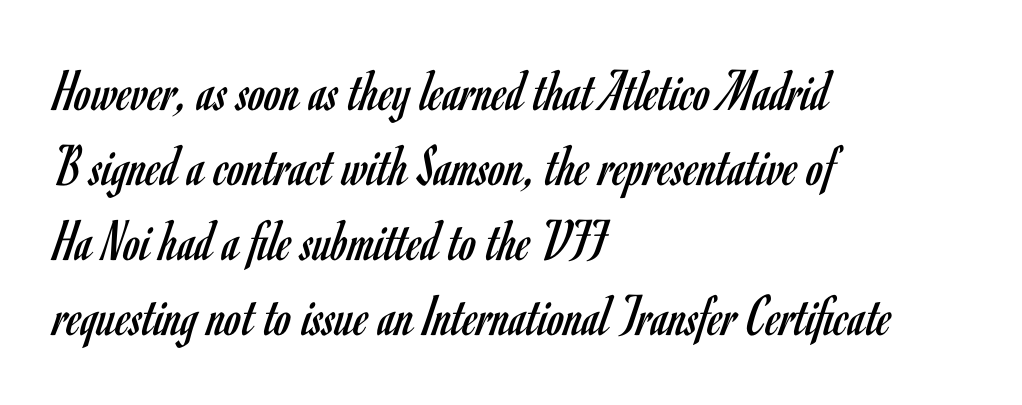
The image shows 60 px regular-weight, condensed sans-serif type; set left-aligned, normal line spacing (1.25x), normal letter spacing, not underlined; low stroke contrast and a small x-height.
